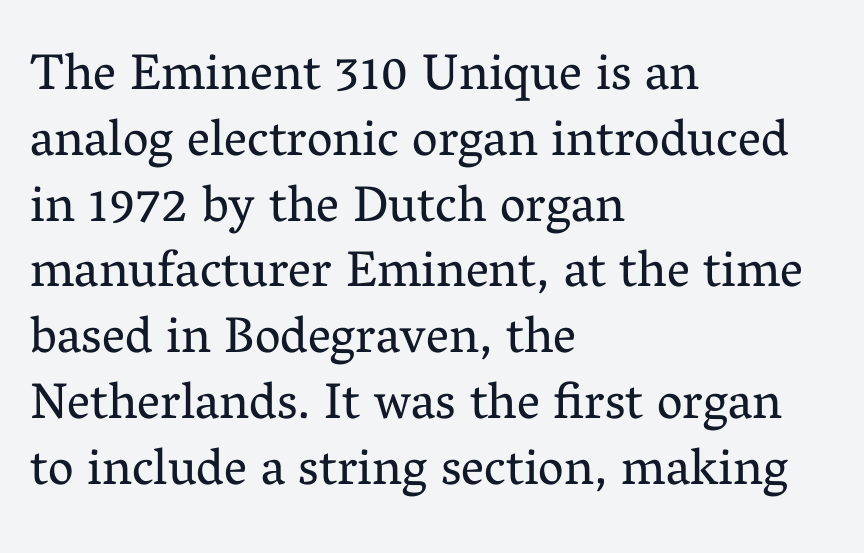
Q: Is the text bold? A: No.
Q: Is the text italic (slanted)? A: No, it is upright.
Q: Is the typeface a serif or a sans-serif typeface? A: Serif.
Q: Is the text underlined? A: No.
Q: How is the paragraph aligned? A: Left-aligned.
Q: Is the spacing between letters normal or unusually wide? A: Normal.
Q: Is the spacing between lines tight, normal or loose? A: Normal.
Q: Width (condensed, normal, or wide)? A: Normal.
Q: Stroke contrast? A: Medium.
Q: x-height? A: Medium.
Q: Monospaced? A: No.
